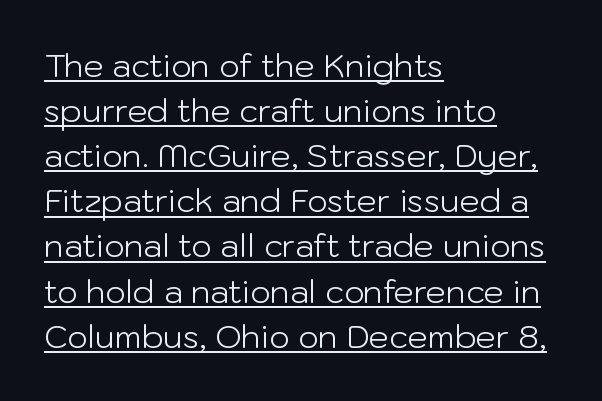
{"serif": "no", "italic": "no", "bold": "no", "weight": "light", "width": "normal", "stroke_contrast": "low", "x_height": "medium", "monospaced": "no", "underline": "yes", "align": "left", "line_spacing": "normal", "line_spacing_ratio": 1.41, "letter_spacing": "normal", "letter_spacing_em": 0.0, "glyph_px": 32}
